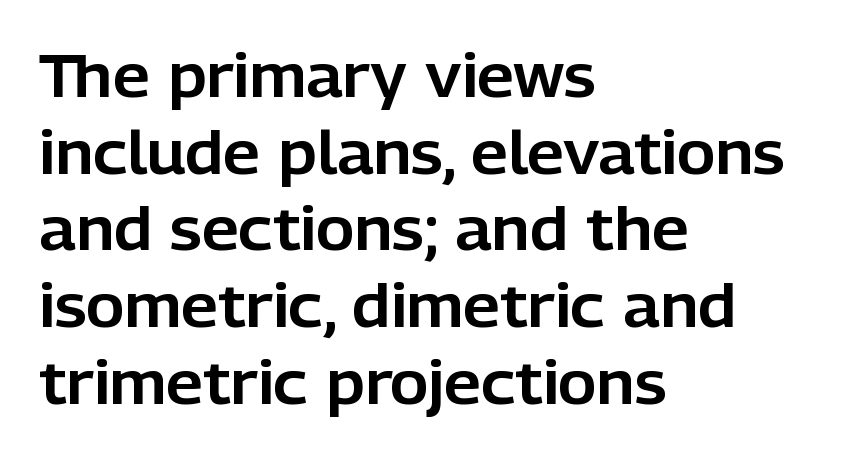
These lines are rendered in a variable-pitch font. The area under the type is left untouched. This rendering uses left alignment, leaving the right contour irregular. Caption: standard tracking, unaltered. Line spacing here is normal. Classification — sans serif.
